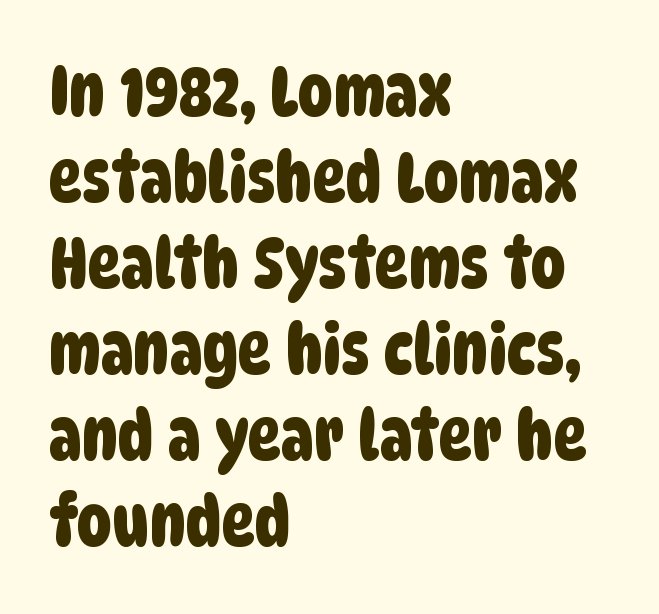
The image shows 70 px condensed sans-serif type; set left-aligned, line spacing 1.23x, normal letter spacing, not underlined; low stroke contrast and a large x-height.
